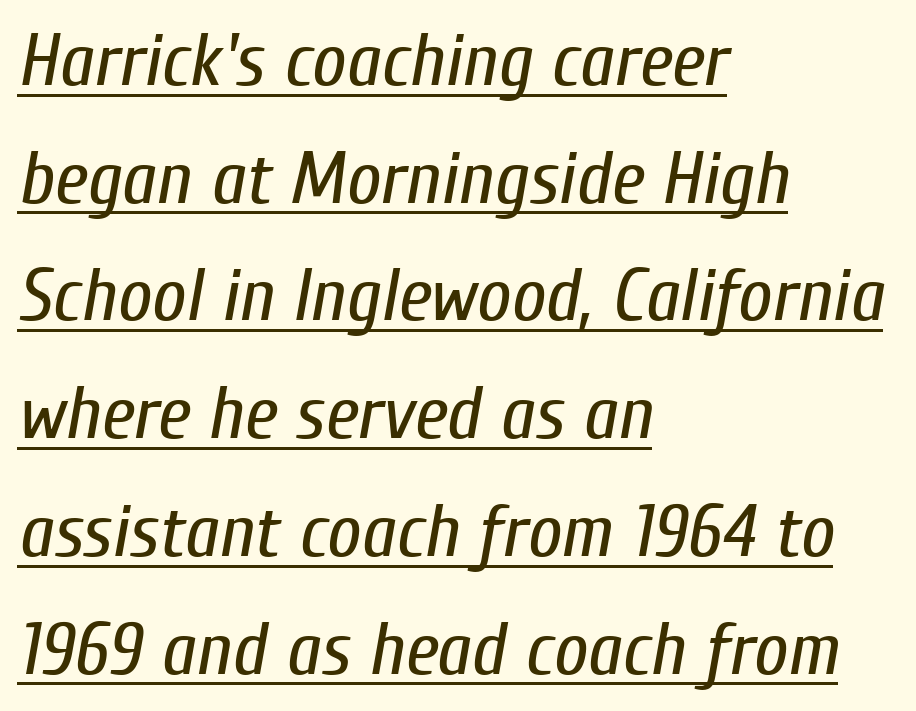
Successive baselines arrive at the customary interval. What stands out about the letter spacing? Nothing — it is the standard amount. The words here are underlined. Compared with a centered layout, this one pins lines to the left instead.
